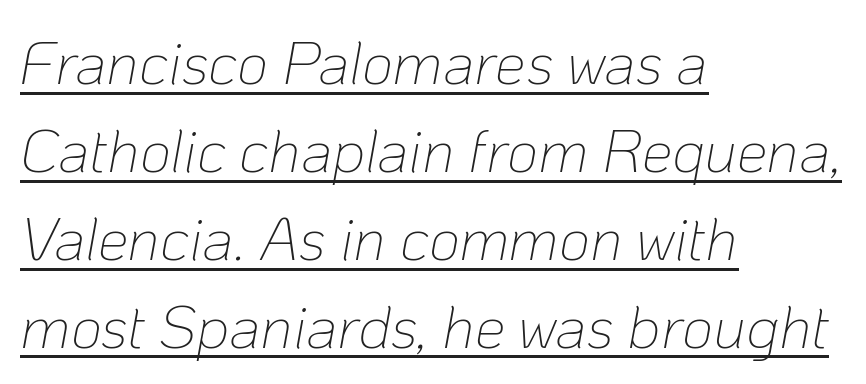
Inter-character spacing is left at the font's built-in metrics. Is the stroke heavy? The answer is a plain regular-or-lighter. The glyphs look as if they've been sheared to an angle. A rule runs beneath these lines of type.
